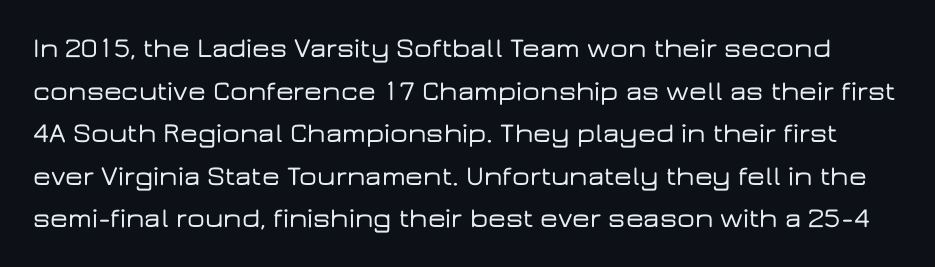
The image shows 28 px wide sans-serif type, upright; set normal line spacing (1.52x), normal letter spacing, not underlined; low stroke contrast and a medium x-height.
